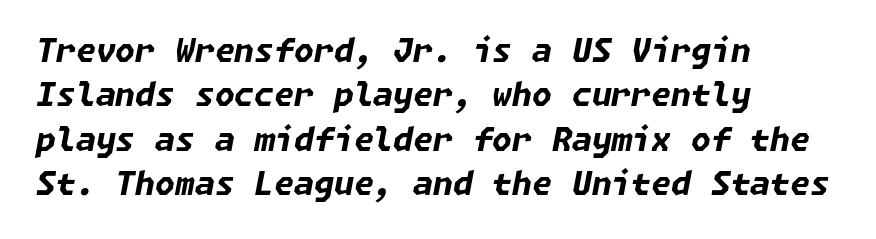
{"italic": "yes", "lean": "right", "slant_degrees": 11, "bold": "yes", "weight": "bold", "width": "normal", "stroke_contrast": "low", "x_height": "medium", "underline": "no", "align": "left", "line_spacing": "normal", "line_spacing_ratio": 1.39, "letter_spacing": "normal", "letter_spacing_em": 0.0, "glyph_px": 32}
